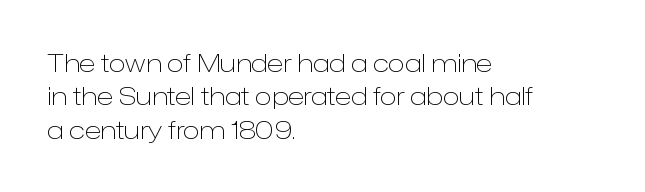
{"italic": "no", "bold": "no", "underline": "no", "align": "left", "line_spacing": "normal", "line_spacing_ratio": 1.34, "letter_spacing": "normal", "letter_spacing_em": 0.0, "glyph_px": 25}
